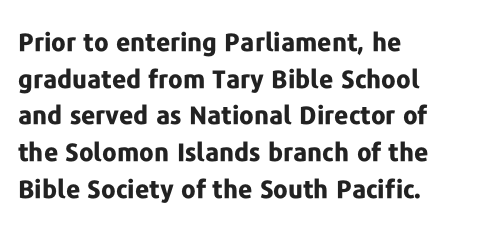
Q: Is the text bold? A: Yes.
Q: Is the text italic (slanted)? A: No, it is upright.
Q: Is the text underlined? A: No.
Q: How is the paragraph aligned? A: Left-aligned.
Q: Is the spacing between letters normal or unusually wide? A: Normal.
Q: Is the spacing between lines tight, normal or loose? A: Normal.
